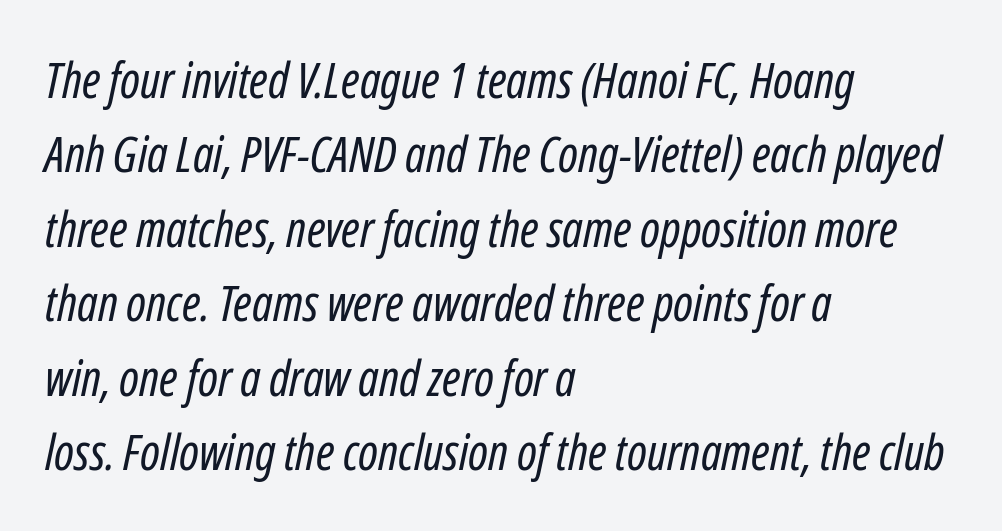
The space between consecutive lines is moderate. The rag falls on the right side of this text block. Heft: none added — not bold. The font's italic variant was chosen for this text. The tracking reads as untouched default to a designer's eye. This rendering features lettering with no underline.
